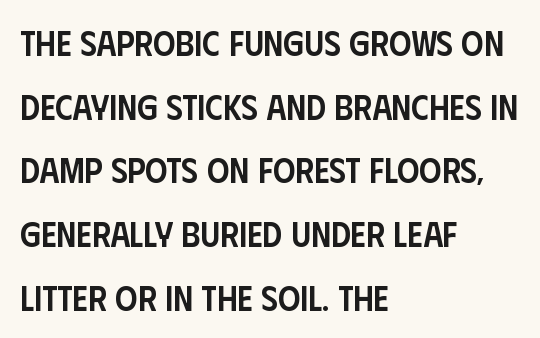
The image shows 35 px semibold, condensed sans-serif type, upright; set left-aligned, line spacing 1.82x, normal letter spacing, not underlined; low stroke contrast and a large x-height.
